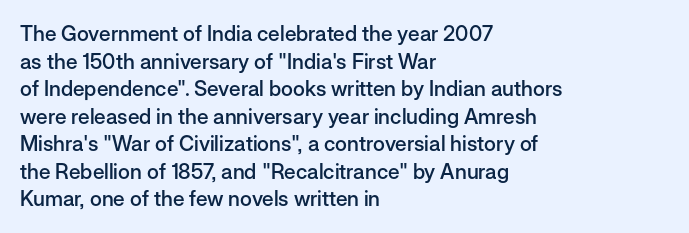
This sample uses plain, unmodified letter spacing. The foot of each line stays bare and open. The leading is moderate, giving the passage an even texture. A somewhat darkened texture: the type is semibold rather than bold.
